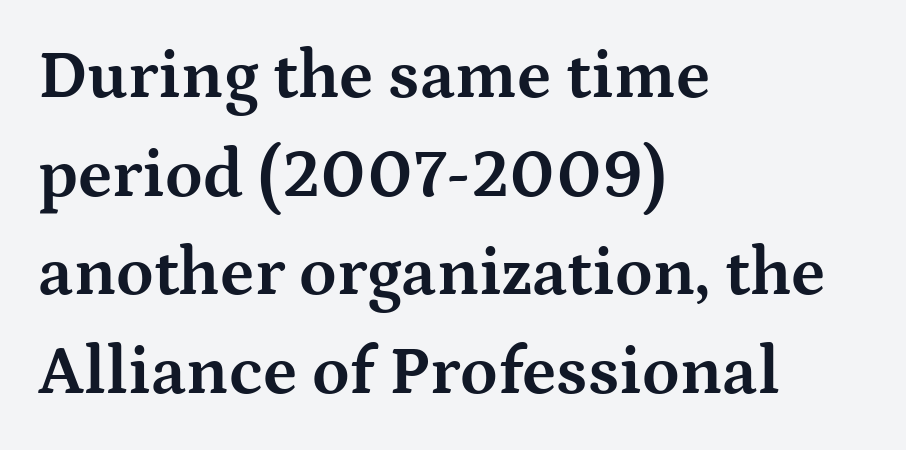
Q: Is the text bold? A: Yes.
Q: Is the text italic (slanted)? A: No, it is upright.
Q: Is the typeface a serif or a sans-serif typeface? A: Serif.
Q: Is the text underlined? A: No.
Q: How is the paragraph aligned? A: Left-aligned.
Q: Is the spacing between letters normal or unusually wide? A: Normal.
Q: Is the spacing between lines tight, normal or loose? A: Normal.
Q: Width (condensed, normal, or wide)? A: Wide.
Q: Stroke contrast? A: Medium.
Q: x-height? A: Medium.
Q: Monospaced? A: No.
